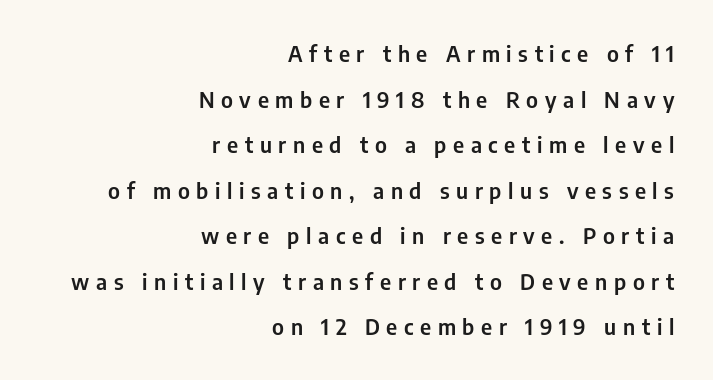
The image shows 22 px text type, upright; set right-aligned, loose line spacing (2.07x), unusually wide letter spacing (+0.3 em), not underlined.
